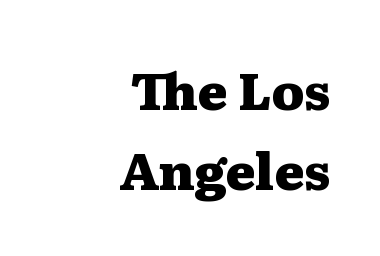
Yep, those are serifs on the letters. Inter-character spacing is left at the font's built-in metrics. Note the varied advance widths — an 'i' is clearly narrower than an 'm'. A typesetter would call this leading conventional body-copy spacing.
